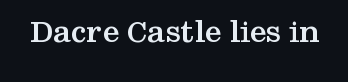
A serif font was chosen for this passage. Think of a printed novel: that variable character pitch is what you see here. Emphasis by weight is at full strength: bold. No italicization has been applied; the sample stays upright. How are the letters spaced? Ordinarily, with no added tracking.
